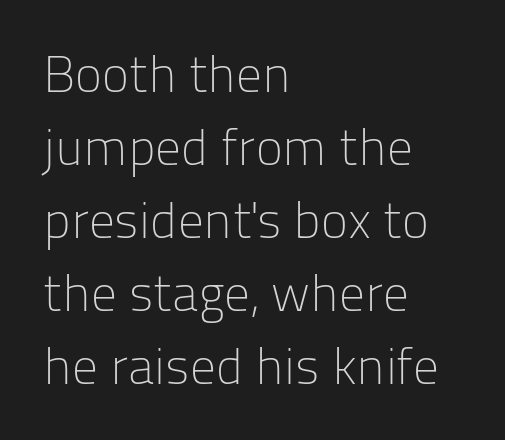
{"serif": "no", "italic": "no", "bold": "no", "weight": "light", "width": "normal", "stroke_contrast": "low", "x_height": "medium", "monospaced": "no", "underline": "no", "align": "left", "line_spacing": "normal", "line_spacing_ratio": 1.43, "letter_spacing": "normal", "letter_spacing_em": 0.0, "glyph_px": 51}
